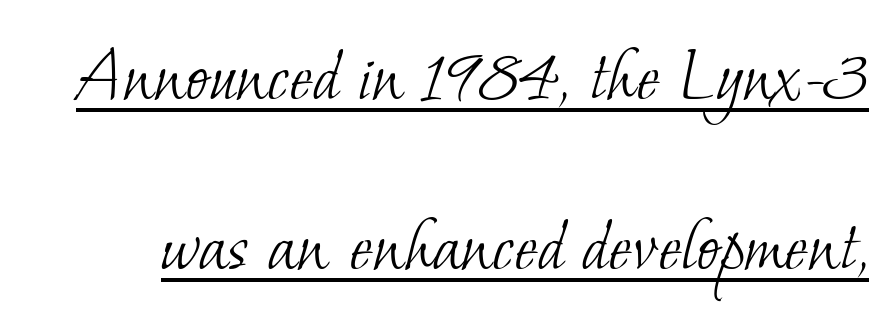
Q: Is the text bold? A: No.
Q: Is the typeface a serif or a sans-serif typeface? A: Serif.
Q: Is the text underlined? A: Yes.
Q: Is the spacing between letters normal or unusually wide? A: Normal.
Q: Is the spacing between lines tight, normal or loose? A: Loose.
Q: Width (condensed, normal, or wide)? A: Normal.
Q: Stroke contrast? A: Low.
Q: x-height? A: Small.
Q: Monospaced? A: No.
